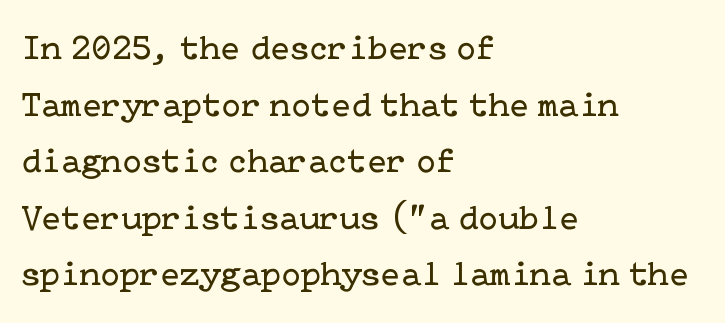
Tracking here is standard; glyphs follow each other at the usual distance. Unbolded letterforms with no extra heft. The rendering anchors every line to the left-hand side. Is this a sans? No — the strokes have serifs. Does the lettering tilt? It doesn't — this is upright. Honestly, there is no underline to notice here at all.
